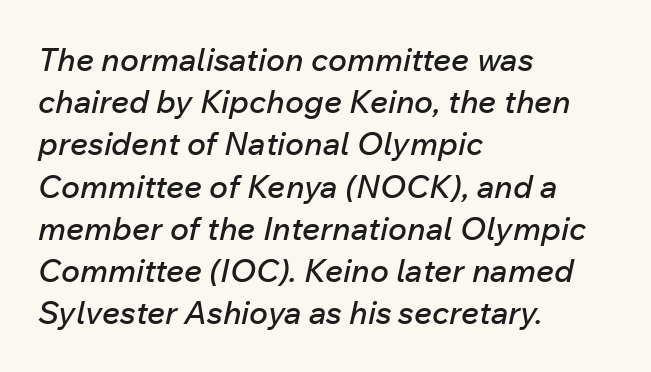
The text carries the slant typical of an italic or oblique font. Spacing verdict: proportional, widths tailored to each character. The rag falls on the right side of this text block. No word sits above an underline. Summary of vertical rhythm: regular, with standard interline spacing.
